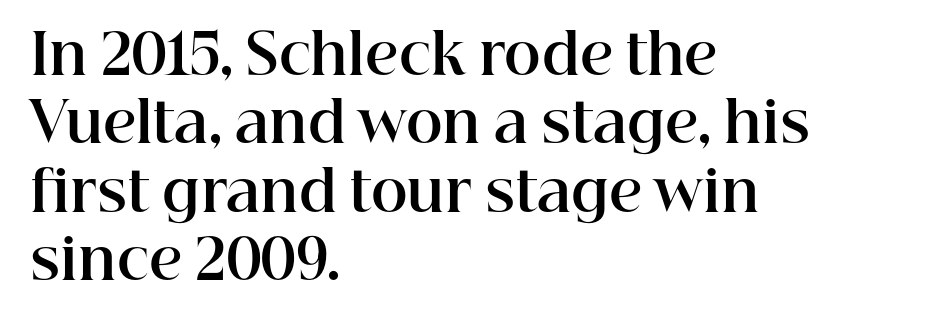
The image shows 56 px bold serif type, upright; set left-aligned, line spacing 1.22x, normal letter spacing, not underlined; high stroke contrast and a medium x-height.
